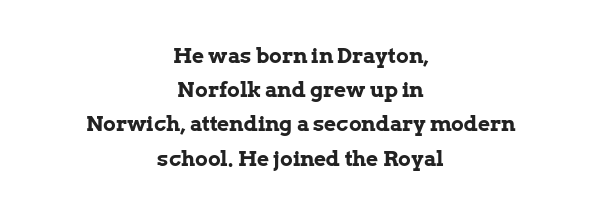
Q: Is the text bold? A: Yes.
Q: Is the text italic (slanted)? A: No, it is upright.
Q: Is the text underlined? A: No.
Q: How is the paragraph aligned? A: Centered.
Q: Is the spacing between letters normal or unusually wide? A: Normal.
Q: Is the spacing between lines tight, normal or loose? A: Normal.
